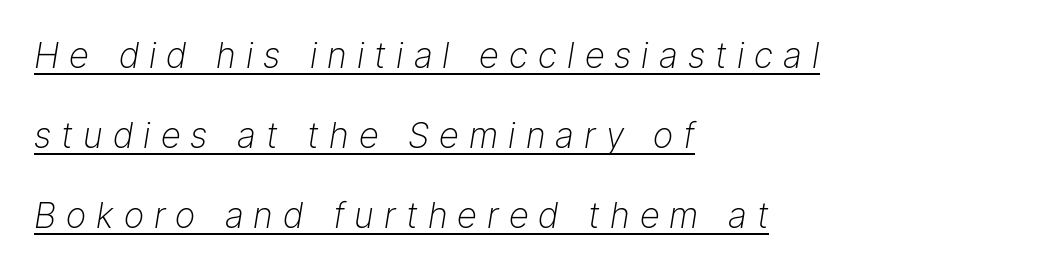
{"italic": "yes", "lean": "right", "slant_degrees": 9, "bold": "no", "weight": "light", "width": "normal", "stroke_contrast": "low", "x_height": "medium", "monospaced": "no", "underline": "yes", "align": "left", "line_spacing": "loose", "line_spacing_ratio": 2.29, "letter_spacing": "wide", "letter_spacing_em": 0.29, "glyph_px": 35}
